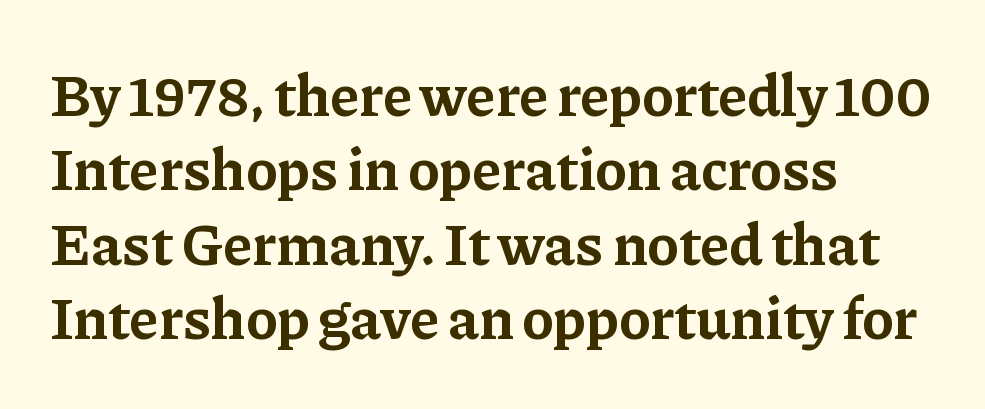
Compared with a centered layout, this one pins lines to the left instead. Think of a printed novel: that variable character pitch is what you see here. What's the leading like? Ordinary, nothing unusual. Every character sits straight up, as roman type does. Bare-footed words on every line.
